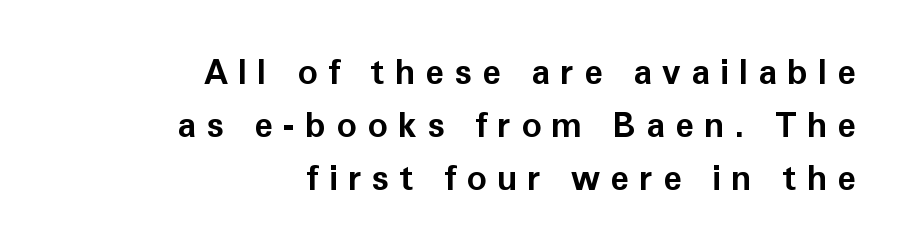
Proportional: the letters do not fall into vertical columns. In terms of posture, this sample is upright. Words appear elongated and porous because spacing is wide. The strokes are fattened all the way to bold.
